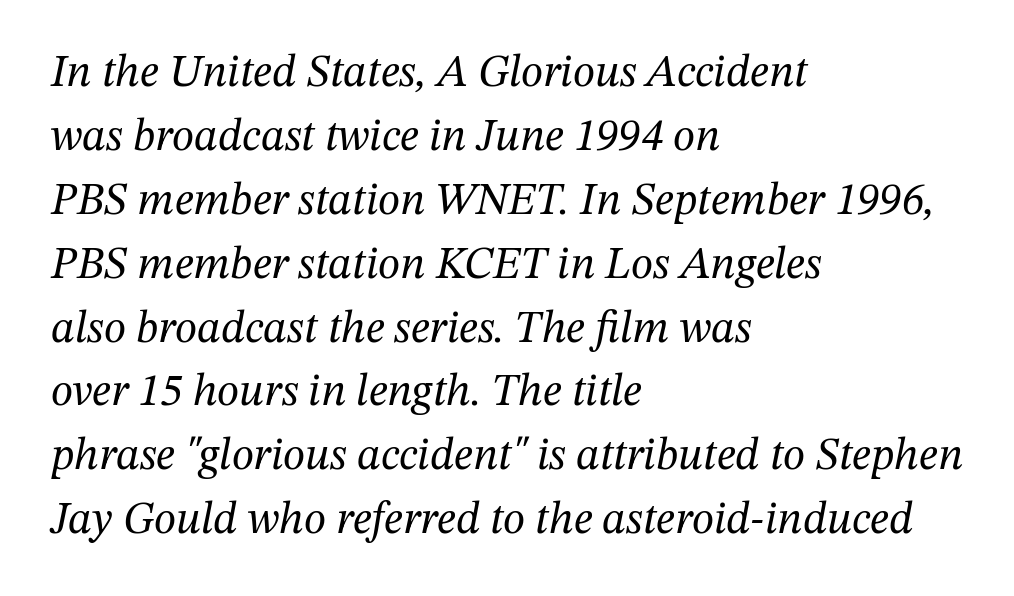
The image shows 45 px regular-weight serif type, italic (leaning right); set left-aligned, normal line spacing (1.42x), normal letter spacing, not underlined; medium stroke contrast and a medium x-height.
